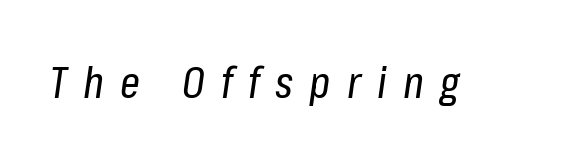
{"italic": "yes", "lean": "right", "slant_degrees": 8, "bold": "no", "weight": "regular", "width": "condensed", "stroke_contrast": "low", "x_height": "medium", "monospaced": "no", "underline": "no", "letter_spacing": "wide", "letter_spacing_em": 0.37, "glyph_px": 44}
